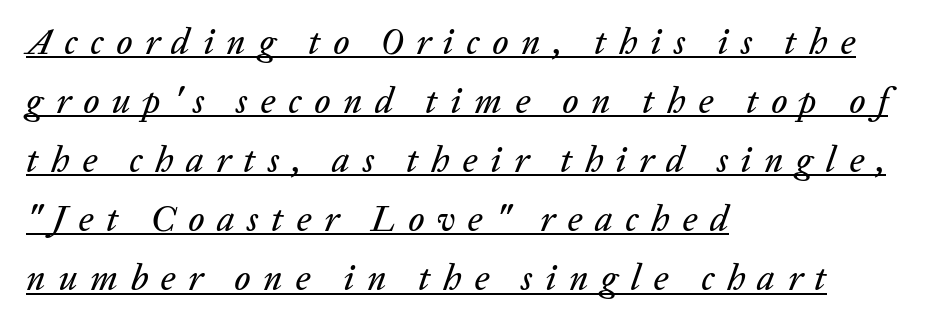
{"italic": "yes", "lean": "right", "slant_degrees": 20, "width": "normal", "stroke_contrast": "low", "x_height": "medium", "monospaced": "no", "underline": "yes", "align": "left", "line_spacing": "normal", "line_spacing_ratio": 1.64, "letter_spacing": "wide", "letter_spacing_em": 0.35, "glyph_px": 36}
